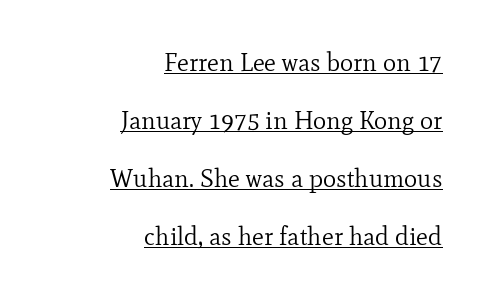
{"italic": "no", "bold": "no", "underline": "yes", "align": "right", "line_spacing": "loose", "line_spacing_ratio": 2.32, "letter_spacing": "normal", "letter_spacing_em": 0.0, "glyph_px": 25}
